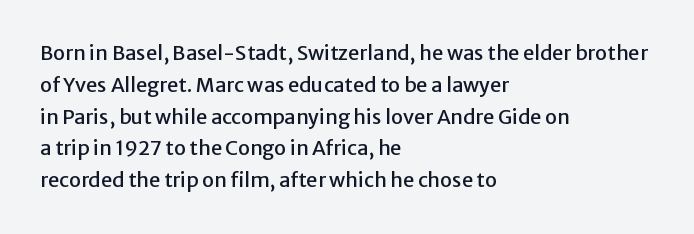
{"italic": "no", "underline": "no", "align": "left", "line_spacing": "normal", "line_spacing_ratio": 1.59, "letter_spacing": "normal", "letter_spacing_em": 0.0, "glyph_px": 20}
